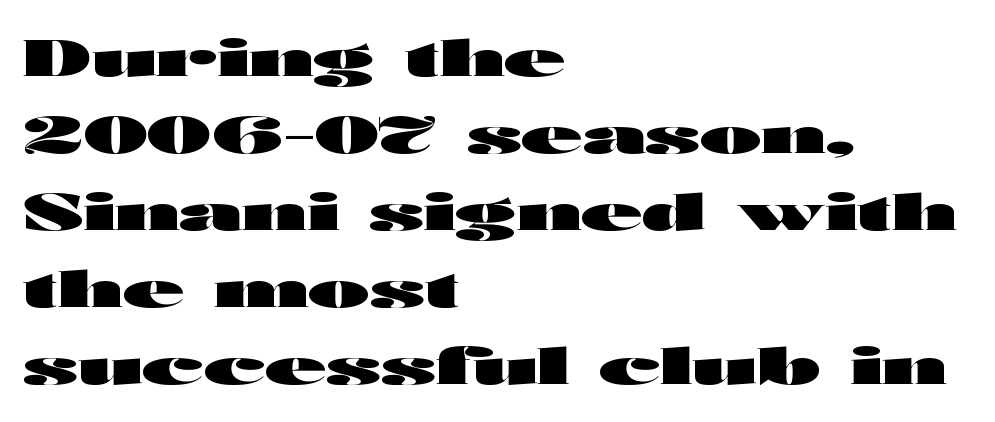
Q: Is the text bold? A: Yes.
Q: Is the text italic (slanted)? A: No, it is upright.
Q: Is the typeface a serif or a sans-serif typeface? A: Sans-serif.
Q: Is the text underlined? A: No.
Q: How is the paragraph aligned? A: Left-aligned.
Q: Is the spacing between letters normal or unusually wide? A: Normal.
Q: Is the spacing between lines tight, normal or loose? A: Normal.
Q: Width (condensed, normal, or wide)? A: Wide.
Q: Stroke contrast? A: High.
Q: x-height? A: Medium.
Q: Monospaced? A: No.
